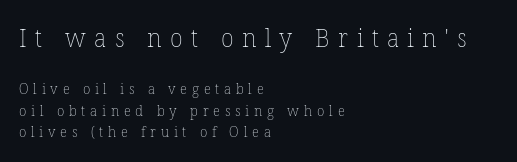
The image shows 26 px text type, upright; set left-aligned, normal line spacing (1.44x), unusually wide letter spacing (+0.32 em), not underlined; the first (top) block is 1.73x larger.
